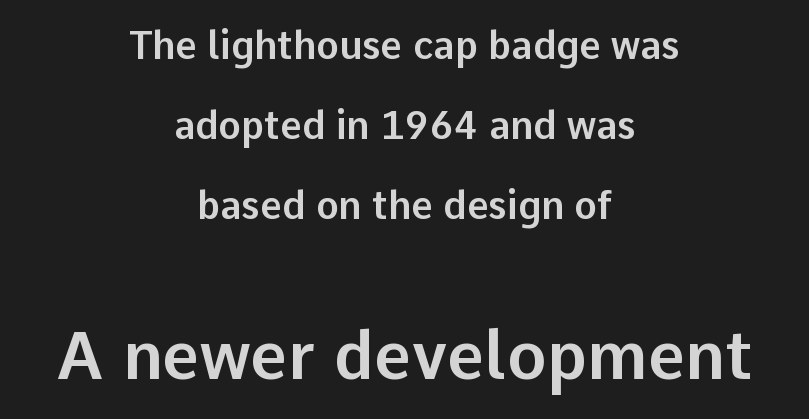
The image shows 66 px sans-serif type, upright; set centered, loose line spacing (2.11x), normal letter spacing, not underlined; the second (bottom) block is 1.74x larger; low stroke contrast and a medium x-height.
